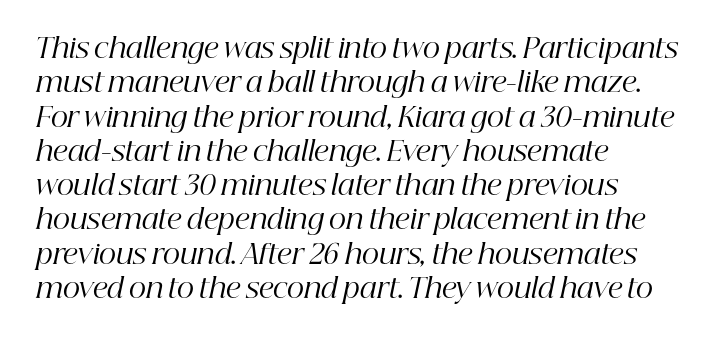
The image shows 27 px text type, italic (leaning right); set left-aligned, normal line spacing (1.27x), normal letter spacing, not underlined.
